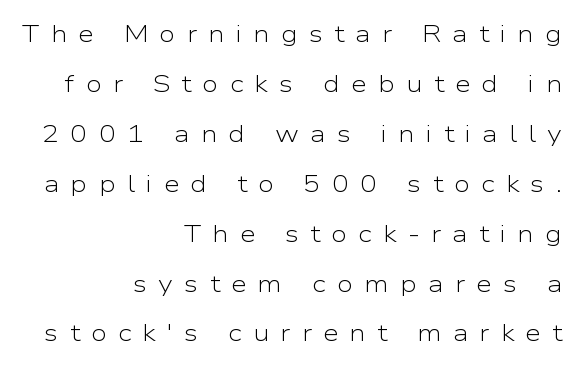
A light-to-regular cut is what we see here. Tracking value appears strongly positive — letters spread wide. In CSS terms this would be text-align: right. Reading down the column, the eye jumps a long way to each next line. Beneath every word, the page is bare. Do the letters lean? They stand straight.
